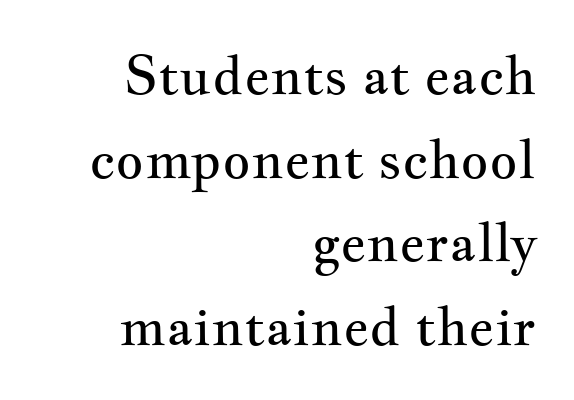
{"serif": "yes", "italic": "no", "bold": "no", "weight": "regular", "width": "wide", "stroke_contrast": "medium", "x_height": "small", "monospaced": "no", "underline": "no", "align": "right", "line_spacing": "normal", "line_spacing_ratio": 1.55, "letter_spacing": "normal", "letter_spacing_em": 0.0, "glyph_px": 54}
